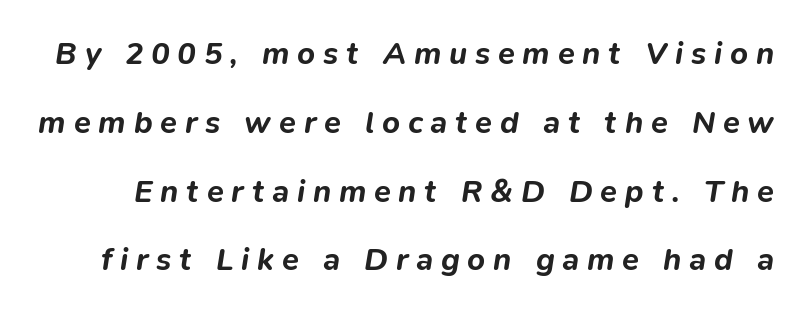
Emphasis by weight is at full strength: bold. The typography opts for an oblique posture over an upright one. Here the designer chose a conventional face with non-uniform glyph widths. Each word looks stretched out because of the extra space between its letters. How would I describe the line gaps? Wide and relaxed.
